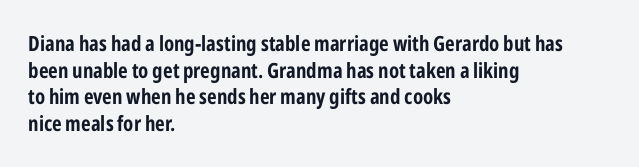
The image shows 21 px bold type, upright; set left-aligned, normal line spacing (1.27x), normal letter spacing, not underlined.
